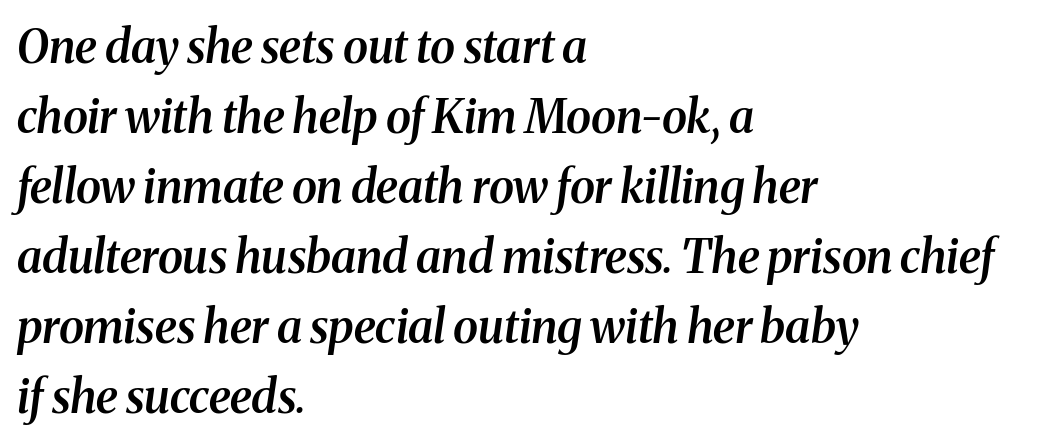
{"serif": "yes", "italic": "yes", "lean": "right", "slant_degrees": 8, "bold": "semi", "weight": "semibold", "width": "normal", "stroke_contrast": "medium", "x_height": "medium", "monospaced": "no", "underline": "no", "align": "left", "line_spacing": "normal", "line_spacing_ratio": 1.52, "letter_spacing": "normal", "letter_spacing_em": 0.0, "glyph_px": 46}
